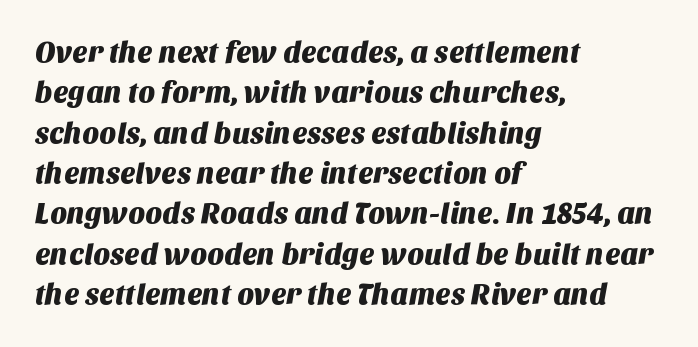
Is the block centered? No — it sits flush against the left margin. These lines are composed in type without serifs. The rows are spaced the way most documents space them. Here the designer chose a conventional face with non-uniform glyph widths. Is the letter spacing exaggerated? No — it looks like the ordinary default.
